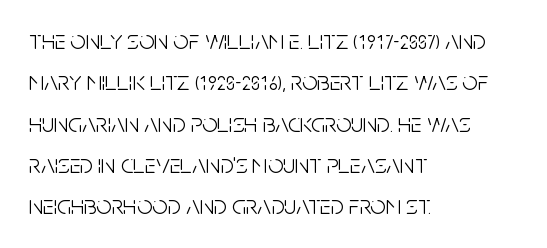
The image shows 27 px text type, upright; set left-aligned, normal line spacing (1.53x), normal letter spacing, not underlined.
